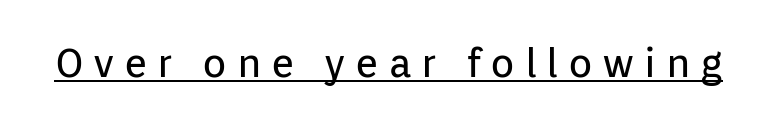
The image shows 40 px regular-weight sans-serif type, upright; set unusually wide letter spacing (+0.24 em), underlined; low stroke contrast and a medium x-height.
